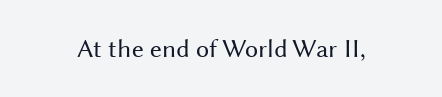
The image shows 26 px text type, upright; set normal letter spacing, not underlined.
